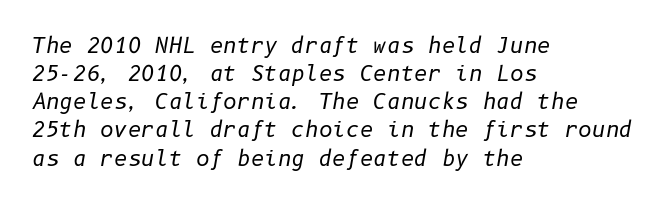
The image shows 21 px text type, italic (leaning right); set left-aligned, normal line spacing (1.34x), normal letter spacing, not underlined.
